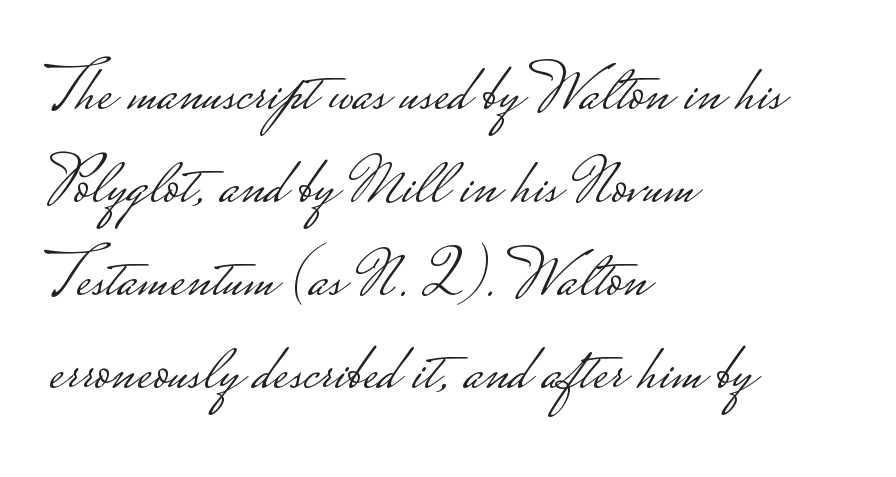
{"serif": "no", "bold": "no", "weight": "light", "width": "wide", "stroke_contrast": "low", "monospaced": "no", "underline": "no", "align": "left", "line_spacing": "normal", "line_spacing_ratio": 1.39, "letter_spacing": "normal", "letter_spacing_em": 0.0, "glyph_px": 67}
